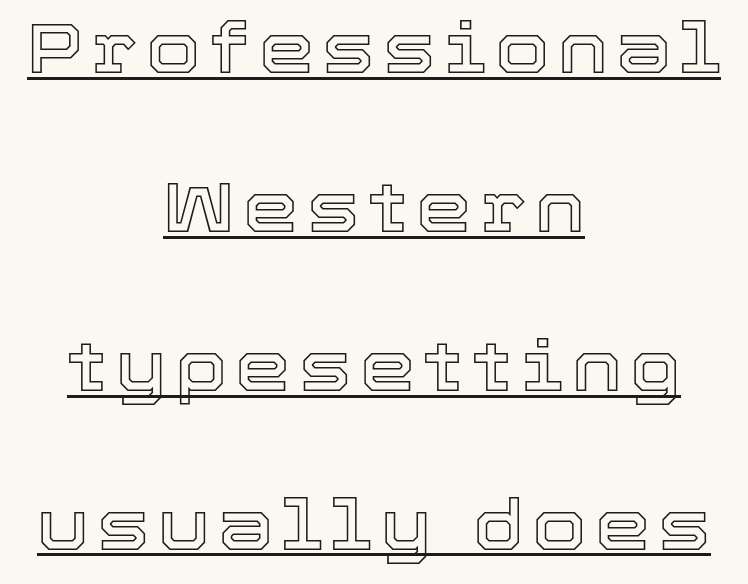
{"italic": "no", "width": "normal", "x_height": "medium", "monospaced": "no", "underline": "yes", "align": "center", "line_spacing": "loose", "line_spacing_ratio": 2.27, "glyph_px": 70}
